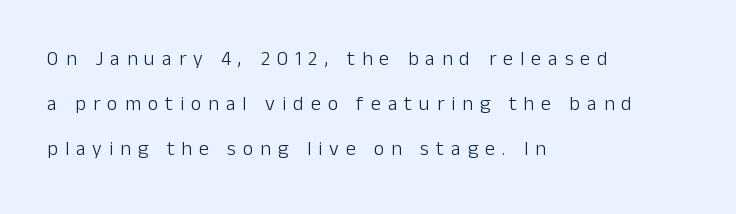
Stroke mass is kept to a normal reading level or below. Compared with typical paragraphs, the rows here are farther apart. Underline: absent. Posture: straight, roman, zero tilt. Between one letter and the next there's a generous, obvious gap. Short and long lines alike share a common starting point at left.
